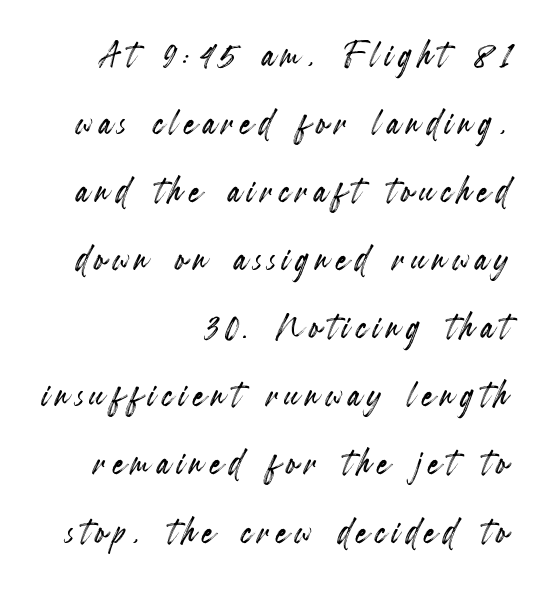
Q: Is the text italic (slanted)? A: Yes.
Q: Is the text underlined? A: No.
Q: How is the paragraph aligned? A: Right-aligned.
Q: Is the spacing between lines tight, normal or loose? A: Normal.
Q: Width (condensed, normal, or wide)? A: Condensed.
Q: x-height? A: Small.
Q: Monospaced? A: No.
